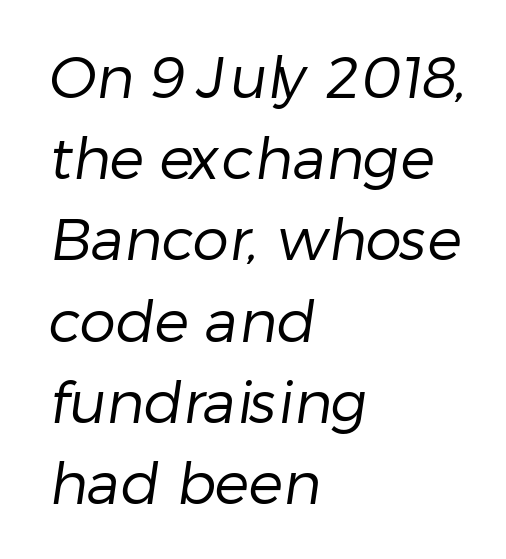
The image shows 58 px regular-weight sans-serif type; set left-aligned, normal line spacing (1.4x), normal letter spacing, not underlined; low stroke contrast and a medium x-height.
